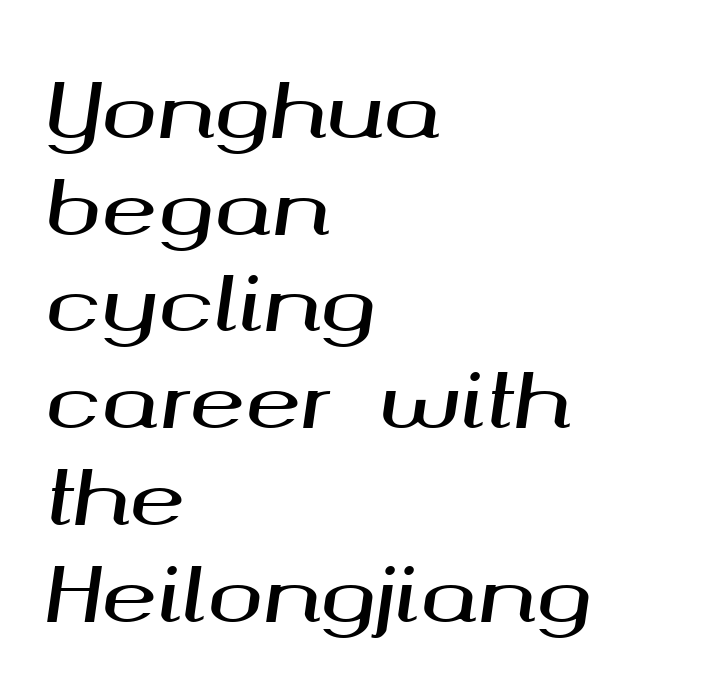
The words here are not underlined. Compared with a centered layout, this one pins lines to the left instead. Proportional: the letters do not fall into vertical columns. The passage shown stacks its lines at a standard gap. How are the letters spaced? Ordinarily, with no added tracking. There's an unmistakable incline to the writing here.
